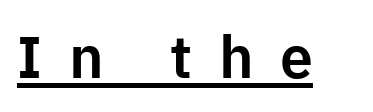
Q: Is the text italic (slanted)? A: No, it is upright.
Q: Is the typeface a serif or a sans-serif typeface? A: Sans-serif.
Q: Is the text underlined? A: Yes.
Q: Is the spacing between letters normal or unusually wide? A: Unusually wide.
Q: Width (condensed, normal, or wide)? A: Normal.
Q: Stroke contrast? A: Low.
Q: x-height? A: Medium.
Q: Monospaced? A: No.
